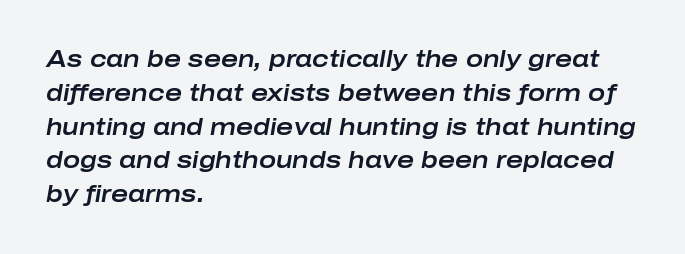
The image shows 23 px text type, italic (leaning right); set left-aligned, normal line spacing (1.47x), normal letter spacing, not underlined.
